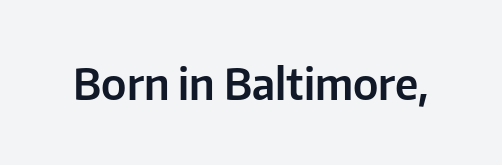
The image shows 43 px sans-serif type, upright; set normal letter spacing, not underlined; low stroke contrast and a medium x-height.
